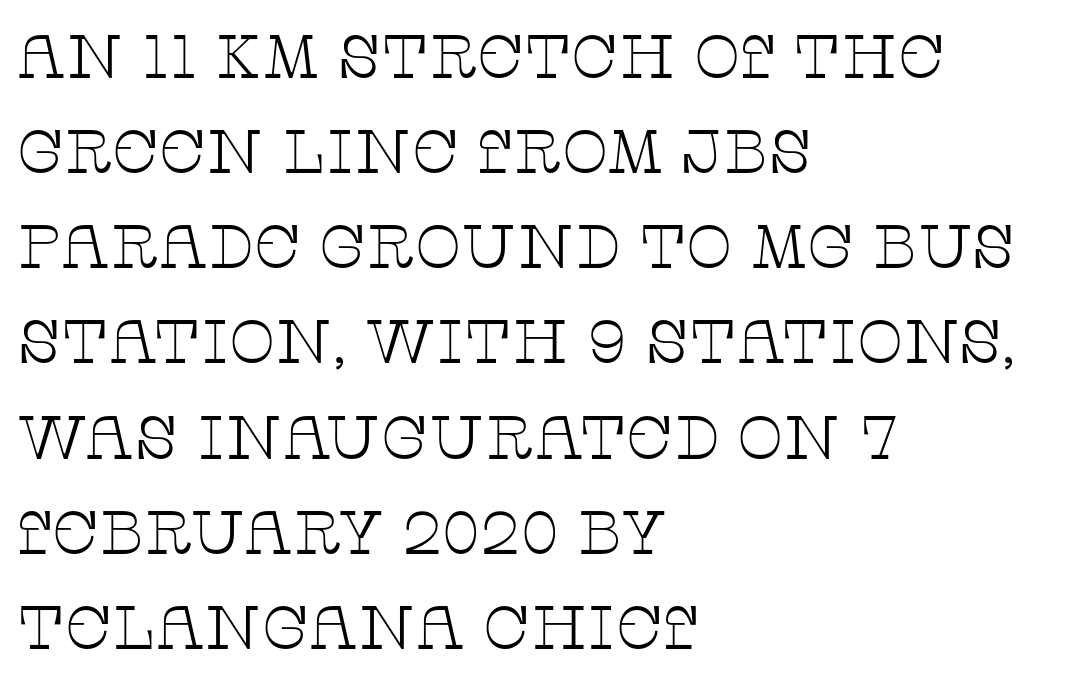
{"serif": "yes", "italic": "no", "bold": "no", "weight": "thin", "width": "wide", "stroke_contrast": "low", "x_height": "large", "monospaced": "no", "underline": "no", "align": "left", "line_spacing": "normal", "line_spacing_ratio": 1.56, "letter_spacing": "normal", "letter_spacing_em": 0.0, "glyph_px": 61}
